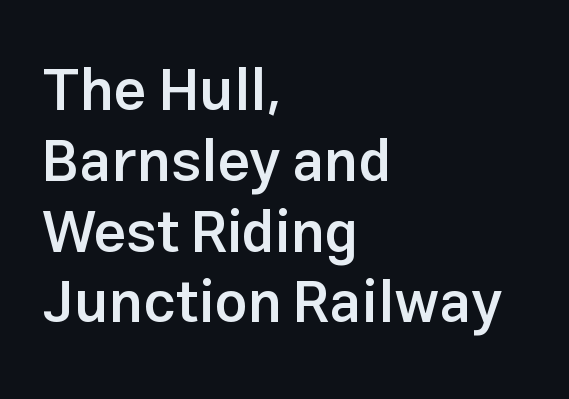
Q: Is the text bold? A: Semi-bold.
Q: Is the text italic (slanted)? A: No, it is upright.
Q: Is the typeface a serif or a sans-serif typeface? A: Sans-serif.
Q: Is the text underlined? A: No.
Q: How is the paragraph aligned? A: Left-aligned.
Q: Is the spacing between letters normal or unusually wide? A: Normal.
Q: Width (condensed, normal, or wide)? A: Normal.
Q: Stroke contrast? A: Low.
Q: x-height? A: Medium.
Q: Monospaced? A: No.
